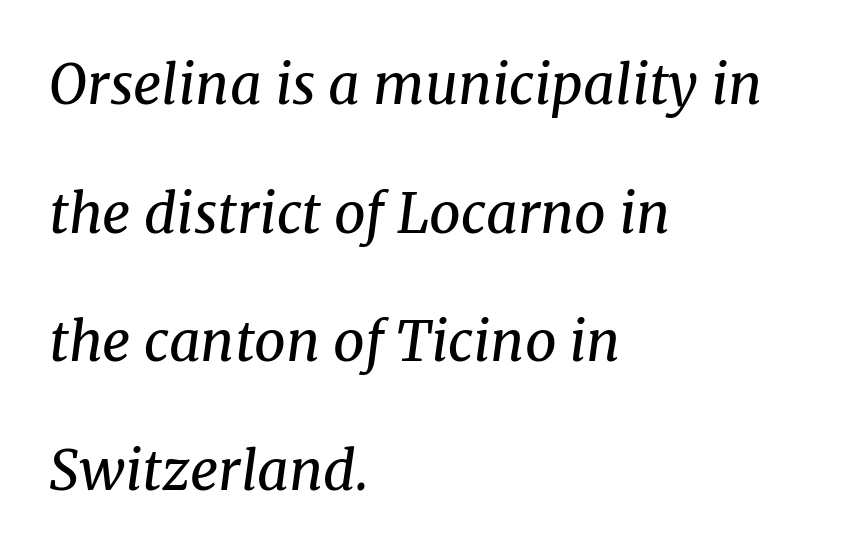
{"serif": "yes", "italic": "yes", "lean": "right", "slant_degrees": 8, "bold": "no", "weight": "regular", "width": "normal", "stroke_contrast": "medium", "x_height": "medium", "monospaced": "no", "underline": "no", "align": "left", "line_spacing": "loose", "line_spacing_ratio": 2.34, "letter_spacing": "normal", "letter_spacing_em": 0.0, "glyph_px": 55}
